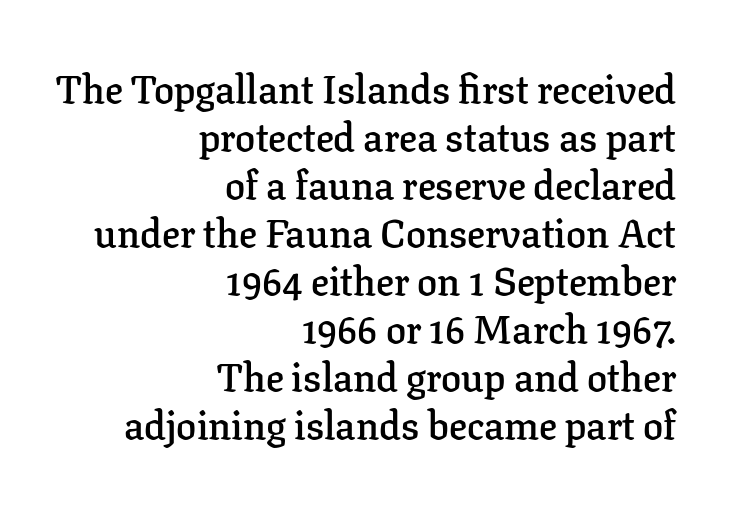
Regarding serifs, this sample has them. When letters stand straight like this, we call the style roman or upright. Where is the straight margin? On the right. This is the in-between weight designers call semibold or demi.
